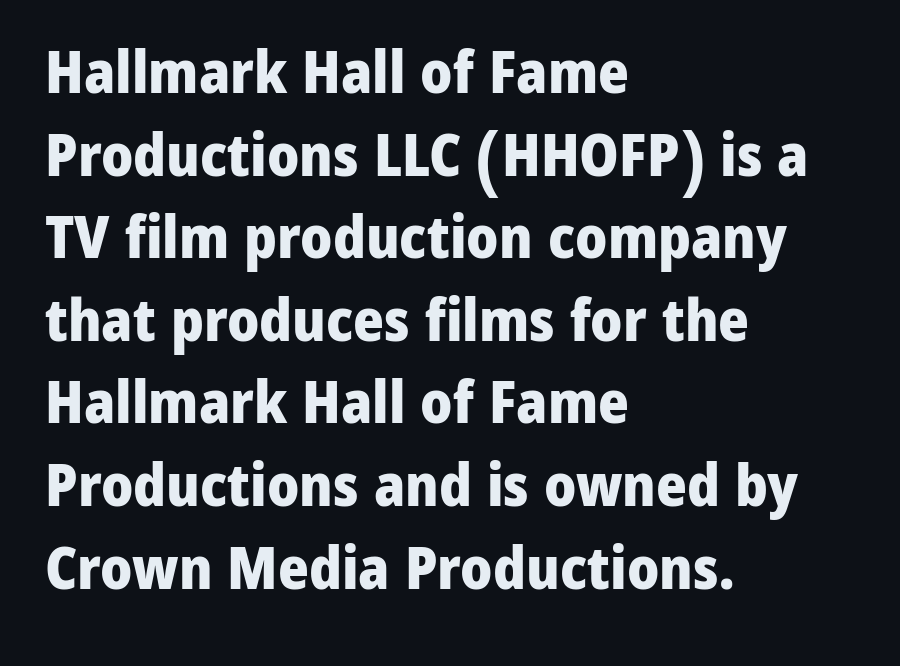
{"serif": "no", "italic": "no", "bold": "yes", "weight": "heavy", "width": "normal", "stroke_contrast": "low", "x_height": "medium", "monospaced": "no", "underline": "no", "align": "left", "line_spacing": "normal", "line_spacing_ratio": 1.4, "letter_spacing": "normal", "letter_spacing_em": 0.0, "glyph_px": 59}
